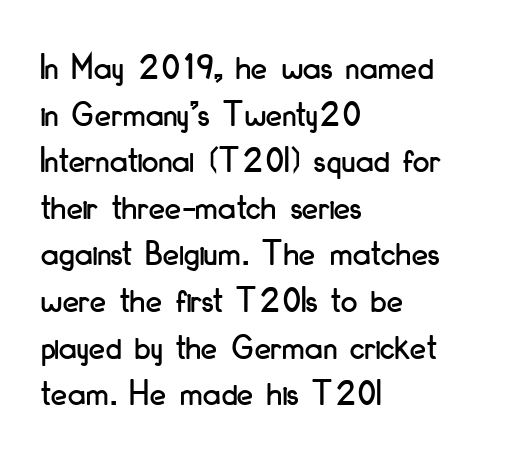
Reading down the column, the eye jumps a familiar distance to each next line. Quick note: underline off. Does the copy run flush right? No — it runs flush left. The letters advance in unequal steps, a hallmark of proportional type. The characters display no serif detailing; their extremities are plain. The axis of the letterforms is exactly vertical.
